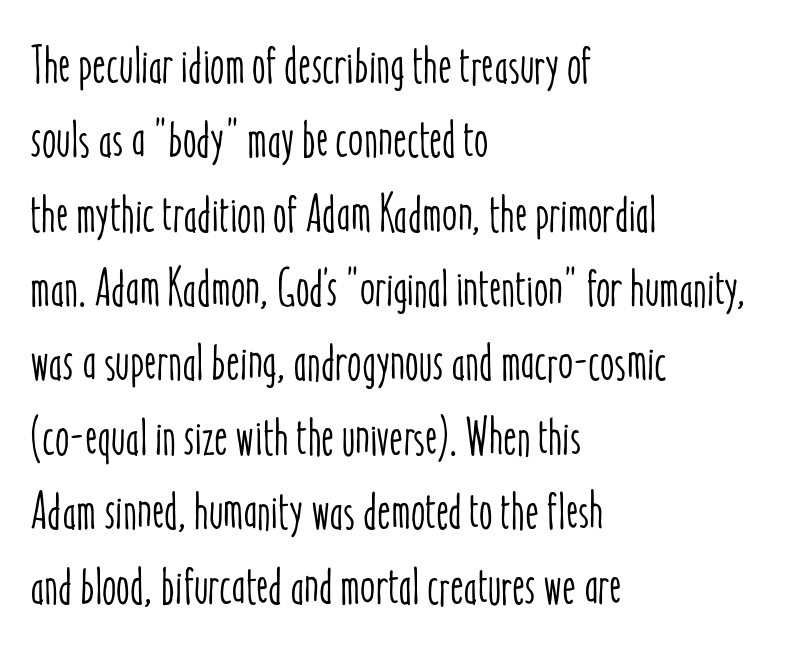
The image shows 52 px condensed type, upright; set left-aligned, normal line spacing (1.43x), normal letter spacing, not underlined; low stroke contrast and a medium x-height.
